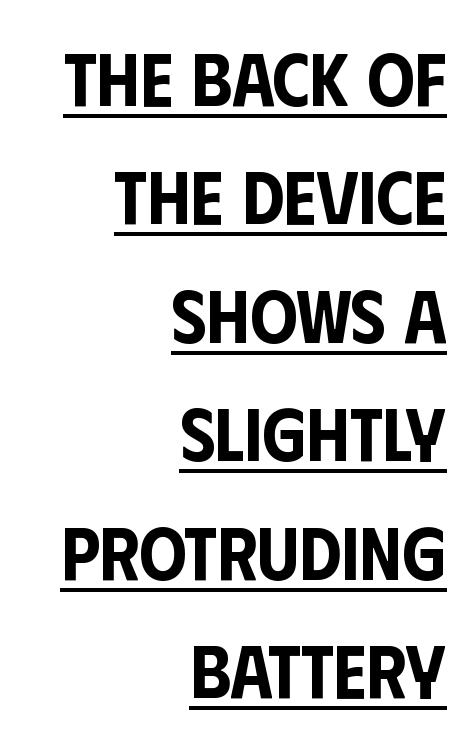
This sample uses a sans-serif face. No italicization has been applied; the sample stays upright. Is this a fixed-width face? No — the glyphs have proportional, varying widths. The passage is arranged like a letterhead date or caption credit — flush right. Regarding leading, the lines here are spaced in the standard way. How are the letters spaced? Ordinarily, with no added tracking.
